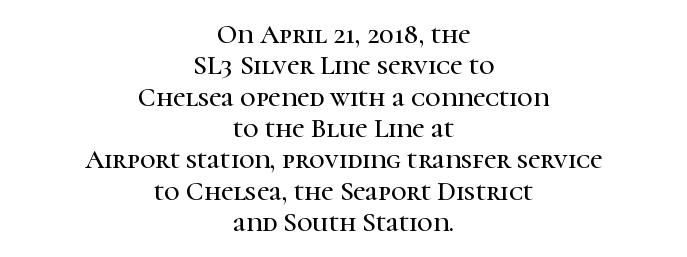
{"italic": "no", "underline": "no", "align": "center", "line_spacing_ratio": 1.16, "letter_spacing": "normal", "letter_spacing_em": 0.0, "glyph_px": 27}
